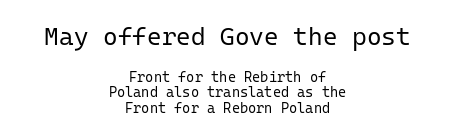
In this sample the first text group is rendered at the bigger scale. If you folded the block vertically in half, each line would mirror itself in length. Vertically, the passage feels compressed, each row crowding the next. The space beneath each line is pristine and unruled. The face used here is rendered with its standard letterfit.
